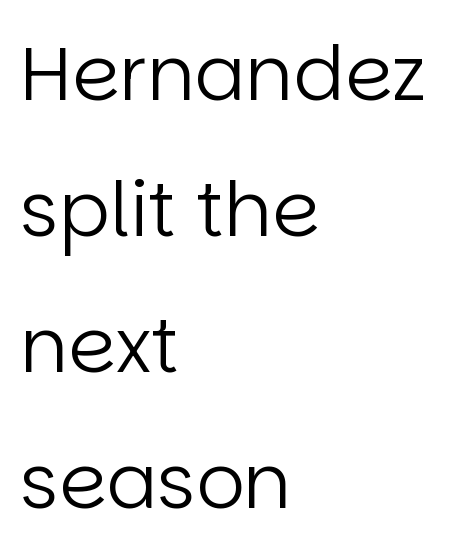
The image shows 76 px regular-weight sans-serif type, upright; set left-aligned, line spacing 1.79x, normal letter spacing, not underlined; low stroke contrast and a large x-height.
